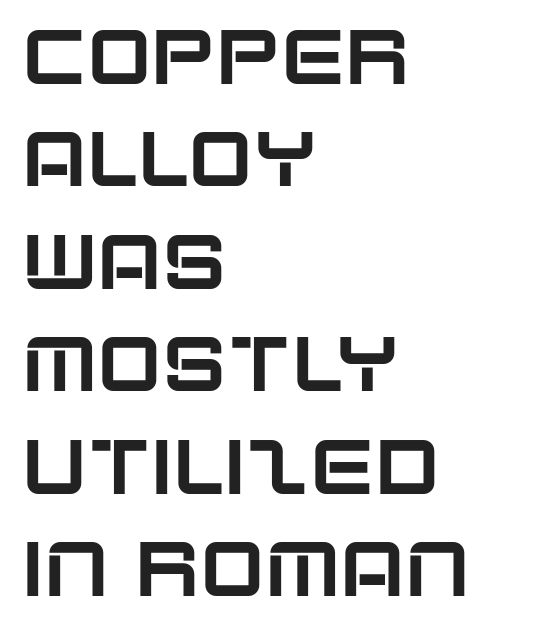
The image shows 77 px sans-serif type, upright; set left-aligned, normal line spacing (1.33x), normal letter spacing, not underlined; low stroke contrast and a large x-height.
